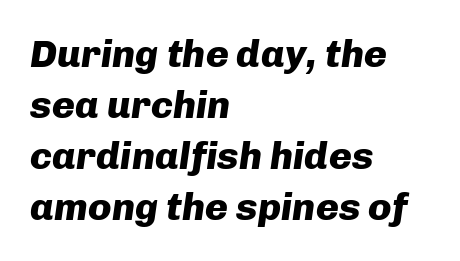
The image shows 39 px heavy type, italic (leaning right); set left-aligned, normal line spacing (1.31x), normal letter spacing, not underlined; low stroke contrast and a medium x-height.
